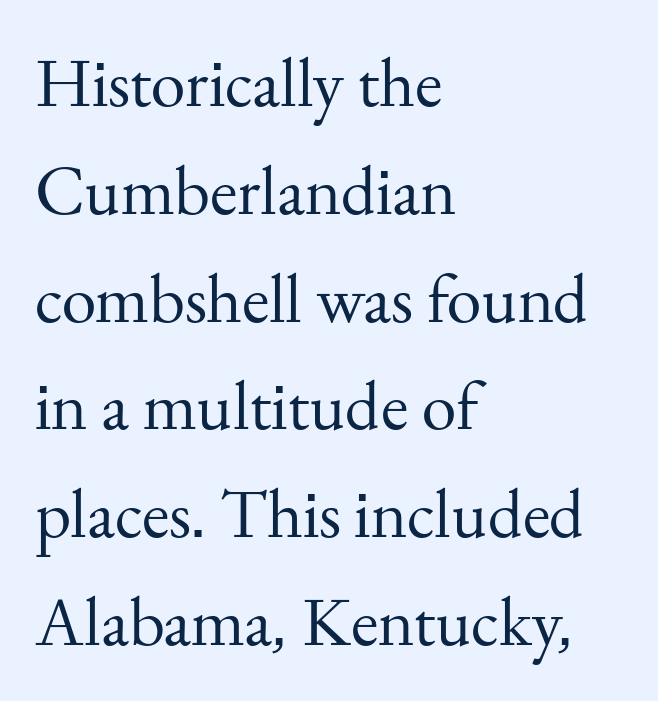
{"serif": "yes", "italic": "no", "bold": "no", "weight": "regular", "width": "normal", "stroke_contrast": "medium", "x_height": "small", "monospaced": "no", "underline": "no", "align": "left", "line_spacing": "normal", "line_spacing_ratio": 1.54, "letter_spacing": "normal", "letter_spacing_em": 0.0, "glyph_px": 70}
